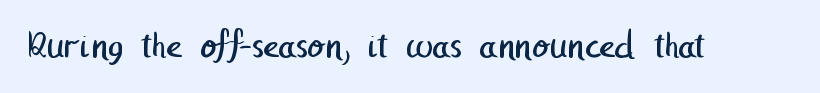
Note: no serifs on the glyphs. The letters sit at their default tracking, neither squeezed nor spread. Compared with a typical body face, this is equally light or lighter still. A clean baseline with only descenders dipping below it.
